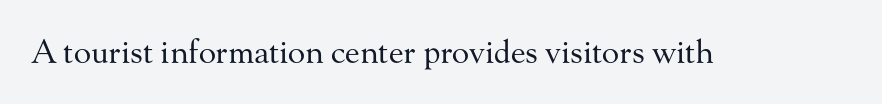
{"serif": "yes", "italic": "no", "bold": "no", "weight": "regular", "width": "normal", "stroke_contrast": "medium", "x_height": "small", "monospaced": "no", "underline": "no", "letter_spacing": "normal", "letter_spacing_em": 0.0, "glyph_px": 32}
